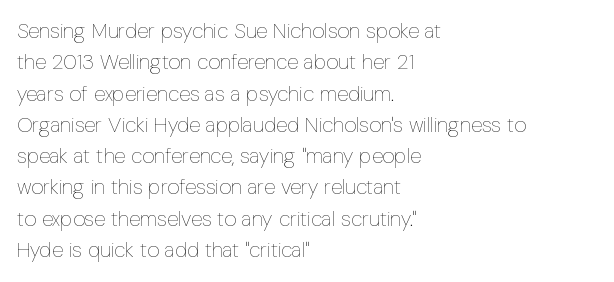
The image shows 21 px text type, upright; set left-aligned, normal line spacing (1.49x), normal letter spacing, not underlined.
